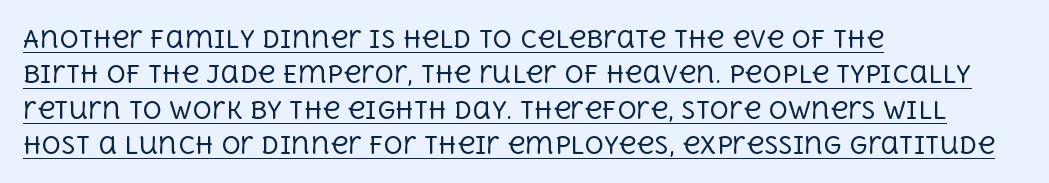
The image shows 24 px text type, upright; set left-aligned, normal line spacing (1.47x), normal letter spacing, underlined.
